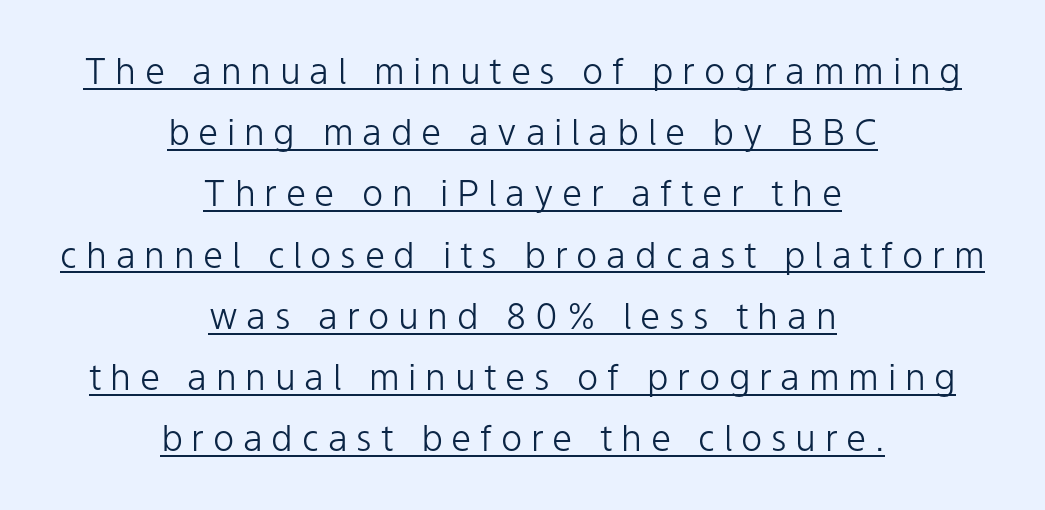
The image shows 36 px light sans-serif type, upright; set centered, normal line spacing (1.7x), unusually wide letter spacing (+0.24 em), underlined; low stroke contrast and a medium x-height.
